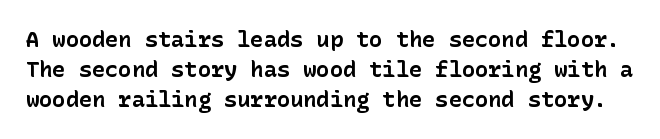
The image shows 22 px bold type, upright; set normal line spacing (1.36x), normal letter spacing, not underlined.
